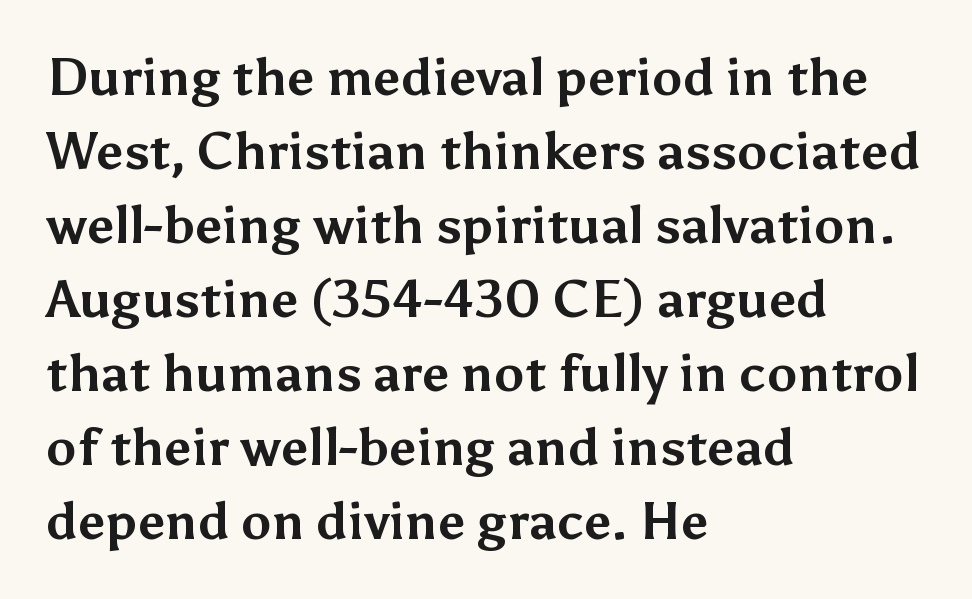
{"serif": "no", "italic": "no", "bold": "yes", "weight": "bold", "width": "normal", "stroke_contrast": "medium", "x_height": "medium", "monospaced": "no", "underline": "no", "align": "left", "line_spacing": "normal", "line_spacing_ratio": 1.45, "letter_spacing": "normal", "letter_spacing_em": 0.0, "glyph_px": 51}
